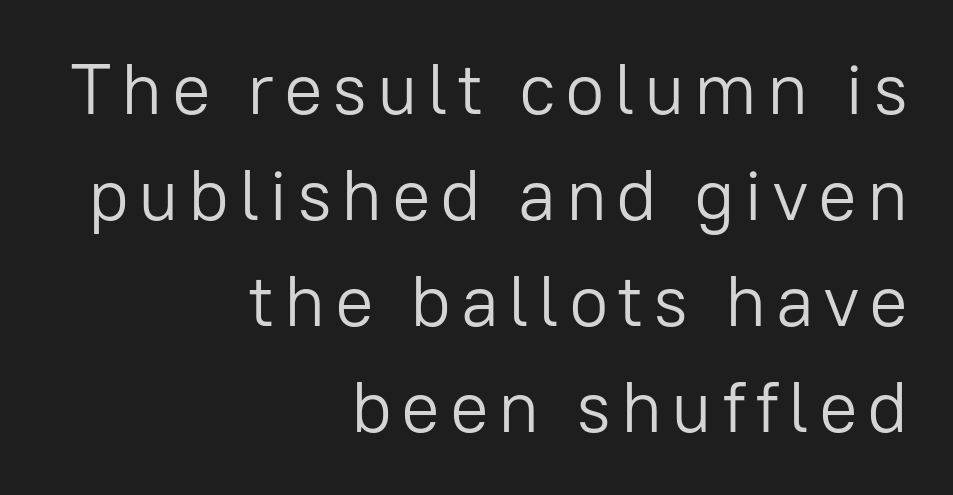
Ordinary non-slanted type is in use. Each letter keeps its own natural width here, so spacing adapts to shape. This rendering features lettering with no underline. Type style note: lacks serifs. The characters are drawn with everyday or finer stroke widths. Line ends are locked; line starts wander.
